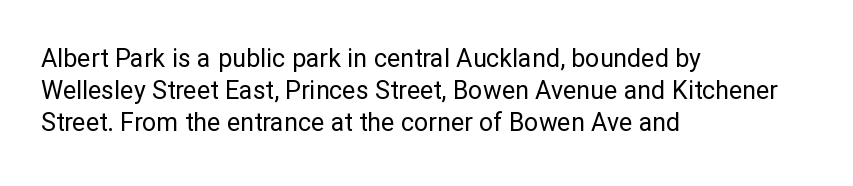
Glance below the letters and you will spot only blank space. The weight tops out at a normal text grade. Teacher's note: observe the even left margin — that is flush-left alignment. Interline gaps are of average width in this sample. In terms of posture, this sample is upright.
